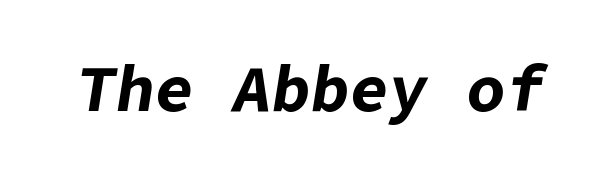
The image shows 65 px bold type, italic (leaning right); set normal letter spacing, not underlined; low stroke contrast and a medium x-height.
